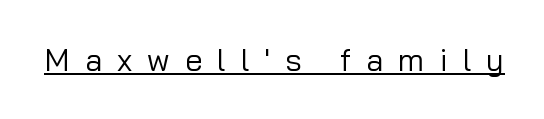
Q: Is the text bold? A: No.
Q: Is the text italic (slanted)? A: No, it is upright.
Q: Is the typeface a serif or a sans-serif typeface? A: Sans-serif.
Q: Is the text underlined? A: Yes.
Q: Is the spacing between letters normal or unusually wide? A: Unusually wide.
Q: Width (condensed, normal, or wide)? A: Normal.
Q: Stroke contrast? A: Low.
Q: x-height? A: Medium.
Q: Monospaced? A: No.
